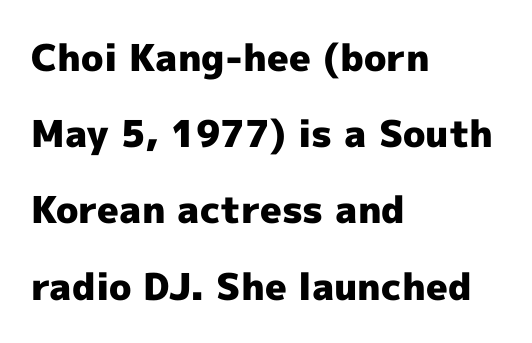
{"serif": "no", "italic": "no", "bold": "yes", "weight": "heavy", "width": "normal", "x_height": "medium", "monospaced": "no", "underline": "no", "align": "left", "line_spacing": "loose", "line_spacing_ratio": 2.06, "letter_spacing": "normal", "letter_spacing_em": 0.0, "glyph_px": 37}
